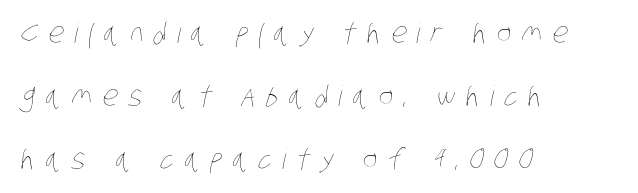
{"bold": "no", "weight": "thin", "width": "condensed", "stroke_contrast": "low", "x_height": "large", "monospaced": "no", "underline": "no", "align": "left", "line_spacing": "loose", "line_spacing_ratio": 2.25, "letter_spacing": "wide", "letter_spacing_em": 0.37, "glyph_px": 28}
